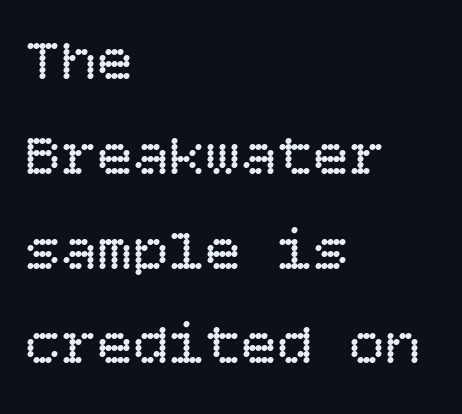
{"italic": "no", "bold": "no", "weight": "regular", "width": "normal", "stroke_contrast": "low", "x_height": "large", "underline": "no", "align": "left", "line_spacing": "normal", "line_spacing_ratio": 1.58, "letter_spacing": "normal", "letter_spacing_em": 0.0, "glyph_px": 60}
